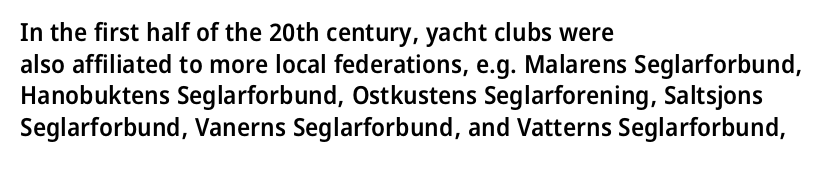
A semibold gives these letters moderate extra thickness, short of bold. The vertical gap from one line to the next is medium. The axis of the letterforms is exactly vertical. A typesetter would call this zero additional tracking. Plain, unruled lines of type. Leftover space on each line is placed entirely after the last word.
